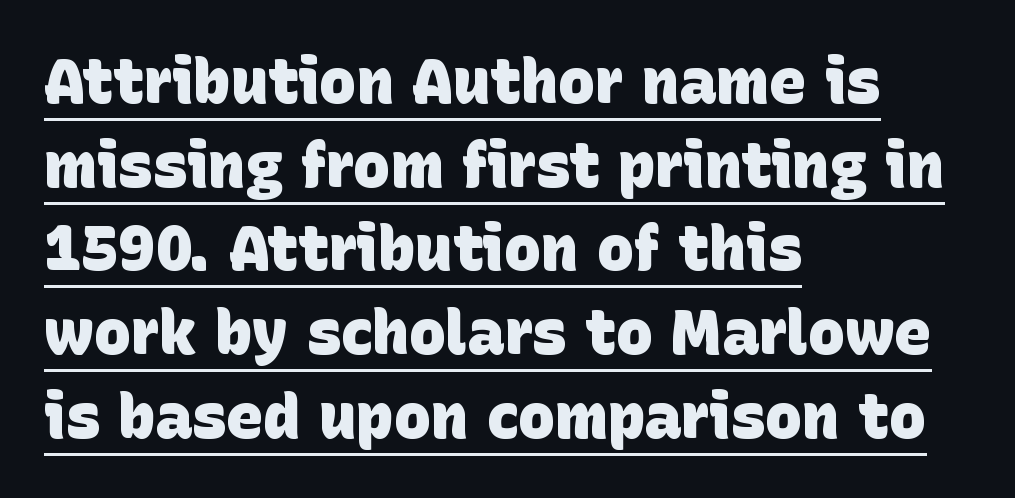
{"serif": "no", "bold": "yes", "weight": "heavy", "width": "normal", "stroke_contrast": "low", "x_height": "large", "monospaced": "no", "underline": "yes", "align": "left", "line_spacing": "normal", "line_spacing_ratio": 1.35, "letter_spacing": "normal", "letter_spacing_em": 0.0, "glyph_px": 62}
